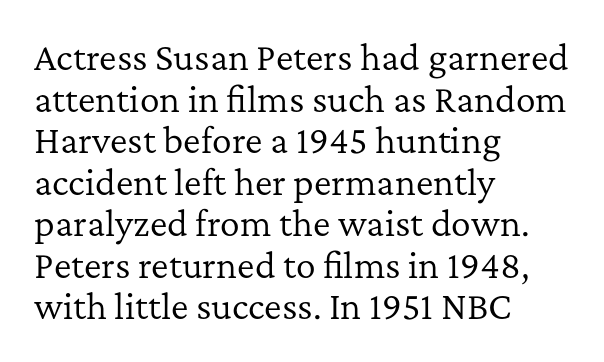
{"serif": "yes", "italic": "no", "bold": "no", "weight": "regular", "width": "normal", "stroke_contrast": "low", "x_height": "medium", "monospaced": "no", "underline": "no", "align": "left", "line_spacing": "normal", "line_spacing_ratio": 1.26, "letter_spacing": "normal", "letter_spacing_em": 0.0, "glyph_px": 33}
